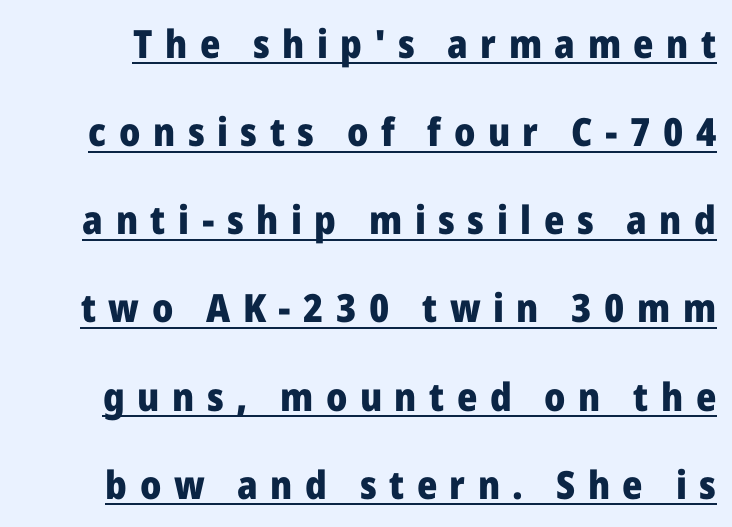
Q: Is the text bold? A: Yes.
Q: Is the text italic (slanted)? A: No, it is upright.
Q: Is the typeface a serif or a sans-serif typeface? A: Sans-serif.
Q: Is the text underlined? A: Yes.
Q: Is the spacing between letters normal or unusually wide? A: Unusually wide.
Q: Is the spacing between lines tight, normal or loose? A: Loose.
Q: Width (condensed, normal, or wide)? A: Normal.
Q: Stroke contrast? A: Low.
Q: x-height? A: Medium.
Q: Monospaced? A: No.
